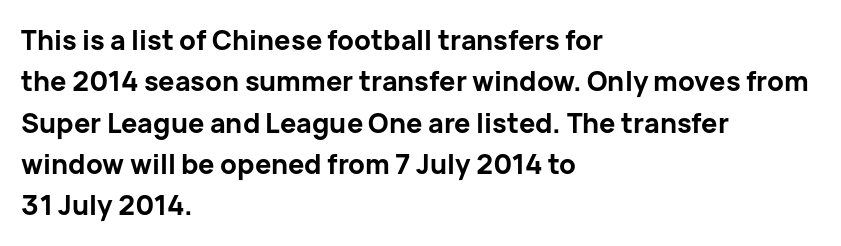
This block has exactly the height ordinary leading produces. The letterforms sit shoulder to shoulder at normal distance. On the weight axis this lands at bold, roughly 700. Line beginnings align vertically; line endings do not. A roman cut, with each character standing at attention.
